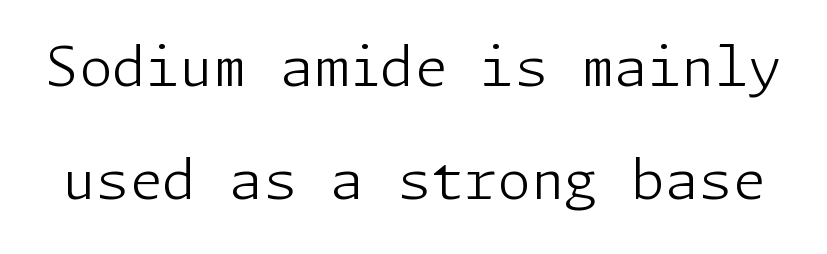
The image shows 54 px light sans-serif type, upright; set loose line spacing (2.09x), normal letter spacing, not underlined; low stroke contrast and a medium x-height.
